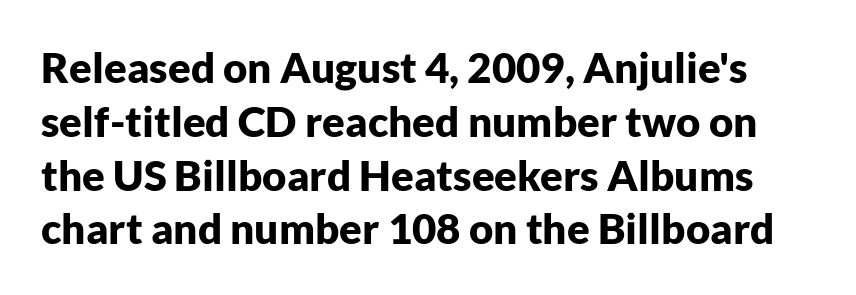
Serif or sans? Sans — the stroke terminals are bare. These lines are rendered in a variable-pitch font. The type is set solid horizontally, with unmodified tracking. This block has exactly the height ordinary leading produces. This sample uses an upright cut, with every glyph sitting square on the baseline. Has an underline been added? It has not.
